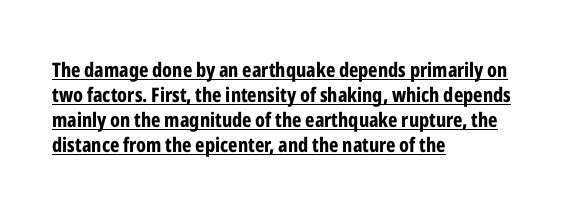
{"italic": "no", "bold": "yes", "underline": "yes", "align": "left", "line_spacing": "normal", "line_spacing_ratio": 1.25, "letter_spacing": "normal", "letter_spacing_em": 0.0, "glyph_px": 20}
